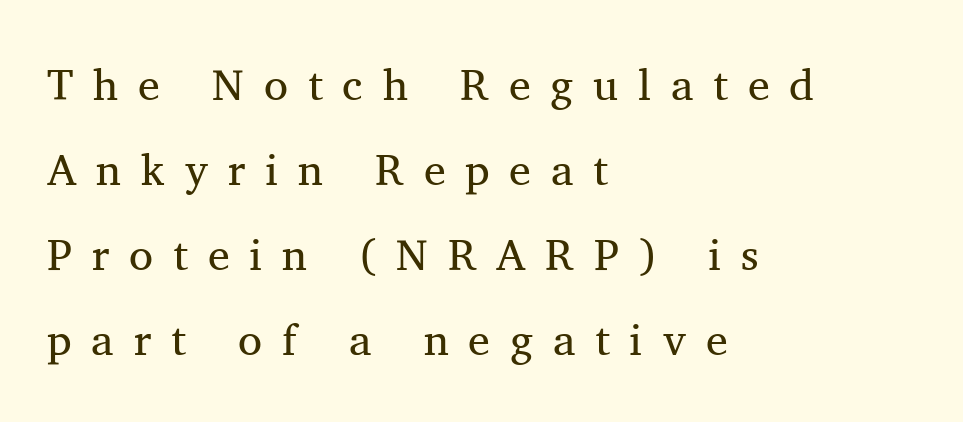
{"serif": "yes", "italic": "no", "bold": "no", "weight": "regular", "width": "normal", "stroke_contrast": "medium", "x_height": "medium", "monospaced": "no", "underline": "no", "align": "left", "line_spacing": "loose", "line_spacing_ratio": 1.93, "letter_spacing": "wide", "letter_spacing_em": 0.45, "glyph_px": 44}
